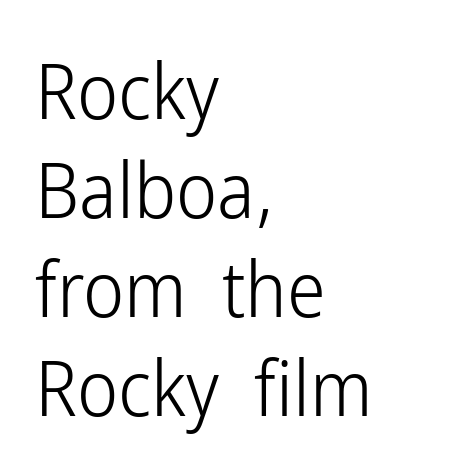
The image shows 78 px light, condensed sans-serif type, upright; set left-aligned, normal line spacing (1.27x), normal letter spacing, not underlined; low stroke contrast and a medium x-height.
